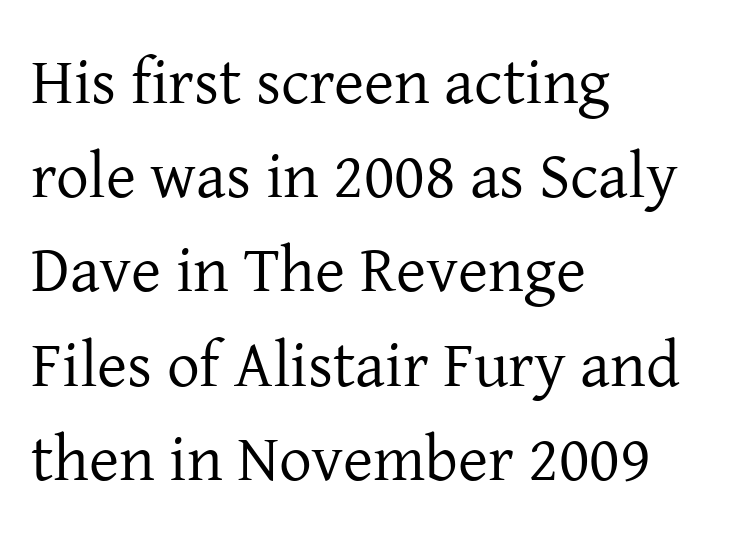
Q: Is the text bold? A: No.
Q: Is the text italic (slanted)? A: No, it is upright.
Q: Is the typeface a serif or a sans-serif typeface? A: Serif.
Q: Is the text underlined? A: No.
Q: How is the paragraph aligned? A: Left-aligned.
Q: Is the spacing between letters normal or unusually wide? A: Normal.
Q: Is the spacing between lines tight, normal or loose? A: Normal.
Q: Width (condensed, normal, or wide)? A: Normal.
Q: Stroke contrast? A: Low.
Q: x-height? A: Medium.
Q: Monospaced? A: No.
